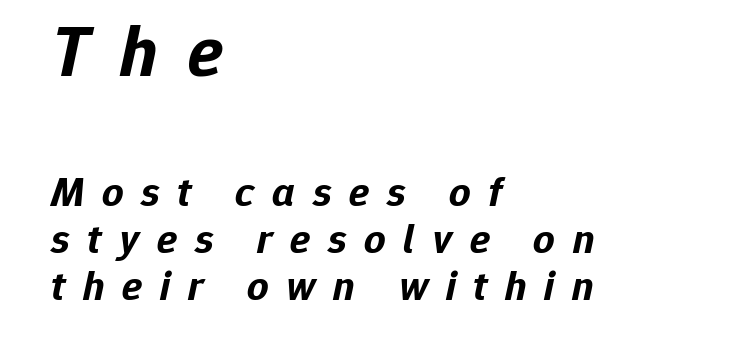
Q: Is the text bold? A: Yes.
Q: Is the text italic (slanted)? A: Yes, it leans right by about 12 degrees.
Q: Is the text underlined? A: No.
Q: How is the paragraph aligned? A: Left-aligned.
Q: Is the spacing between letters normal or unusually wide? A: Unusually wide.
Q: Is the spacing between lines tight, normal or loose? A: Tight.
Q: Which block of text is set in a larger size, the first (top) or the second (bottom)? A: The first (top) one.
Q: Width (condensed, normal, or wide)? A: Normal.
Q: Stroke contrast? A: Low.
Q: x-height? A: Medium.
Q: Monospaced? A: No.
